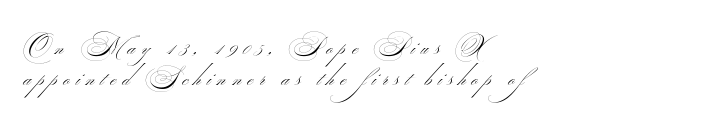
Q: Is the text bold? A: No.
Q: Is the text underlined? A: No.
Q: How is the paragraph aligned? A: Left-aligned.
Q: Is the spacing between letters normal or unusually wide? A: Unusually wide.
